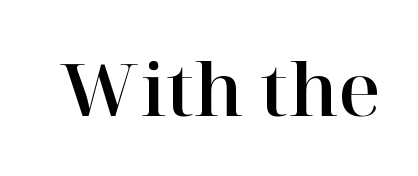
Rendered with straight, roman letterforms. You can tell from the footed stems that serif type was used. This rendering features lettering with no underline. Words appear dense and cohesive because spacing is normal. Spacing verdict: proportional, widths tailored to each character.
